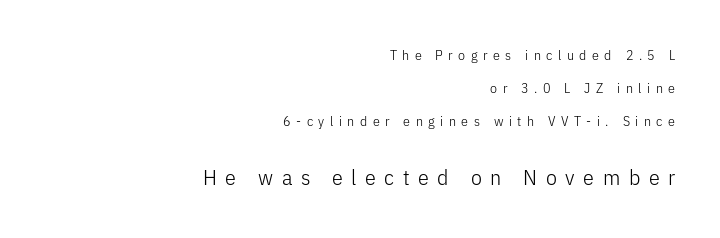
Caption: upper text group reduced, lower text group enlarged. The lines are quadded right. Decoration check: the copy has no underline. Tracking value appears strongly positive — letters spread wide.
